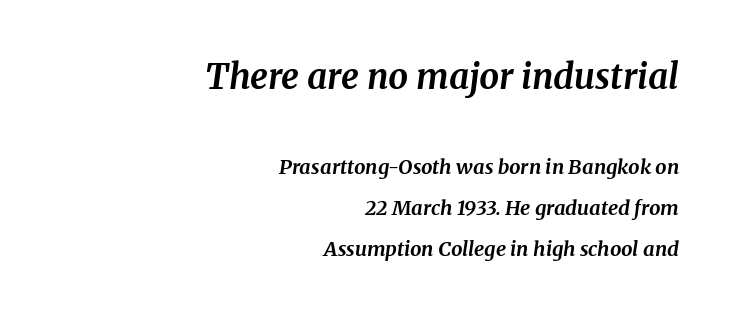
The image shows 35 px bold serif type, italic (leaning right); set right-aligned, loose line spacing (2.06x), normal letter spacing, not underlined; the first (top) block is 1.75x larger; medium stroke contrast and a medium x-height.
